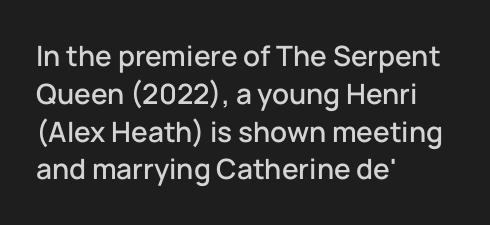
The image shows 28 px sans-serif type, upright; set left-aligned, normal line spacing (1.35x), normal letter spacing, not underlined; low stroke contrast and a medium x-height.
